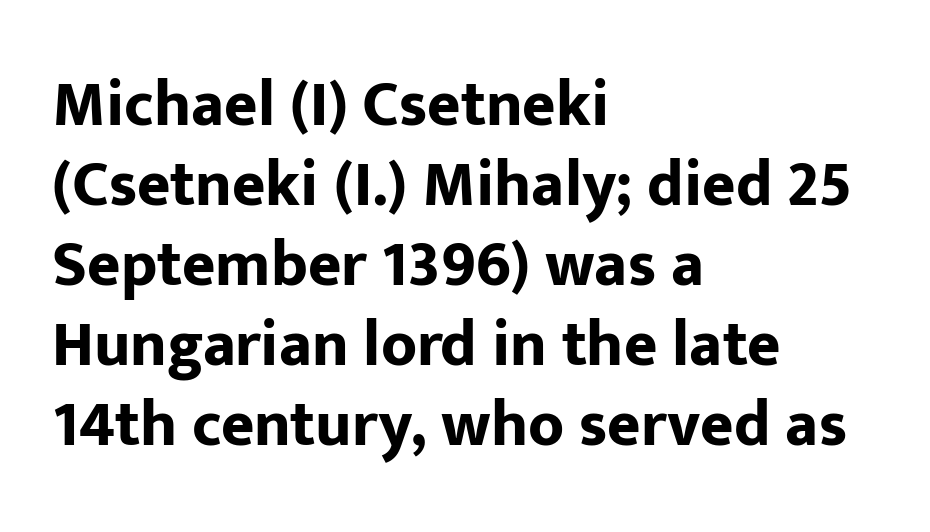
Q: Is the text bold? A: Yes.
Q: Is the text italic (slanted)? A: No, it is upright.
Q: Is the typeface a serif or a sans-serif typeface? A: Sans-serif.
Q: Is the text underlined? A: No.
Q: How is the paragraph aligned? A: Left-aligned.
Q: Is the spacing between letters normal or unusually wide? A: Normal.
Q: Is the spacing between lines tight, normal or loose? A: Normal.
Q: Width (condensed, normal, or wide)? A: Normal.
Q: Stroke contrast? A: Low.
Q: x-height? A: Medium.
Q: Monospaced? A: No.
